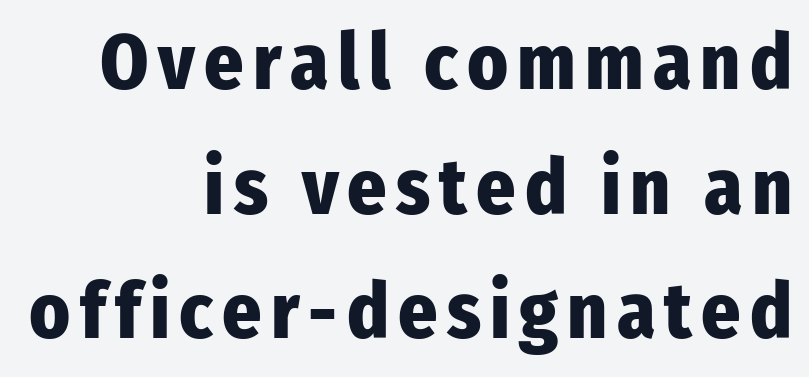
Q: Is the text bold? A: Yes.
Q: Is the text italic (slanted)? A: No, it is upright.
Q: Is the typeface a serif or a sans-serif typeface? A: Sans-serif.
Q: Is the text underlined? A: No.
Q: How is the paragraph aligned? A: Right-aligned.
Q: Is the spacing between lines tight, normal or loose? A: Normal.
Q: Width (condensed, normal, or wide)? A: Condensed.
Q: Stroke contrast? A: Low.
Q: x-height? A: Medium.
Q: Monospaced? A: No.
